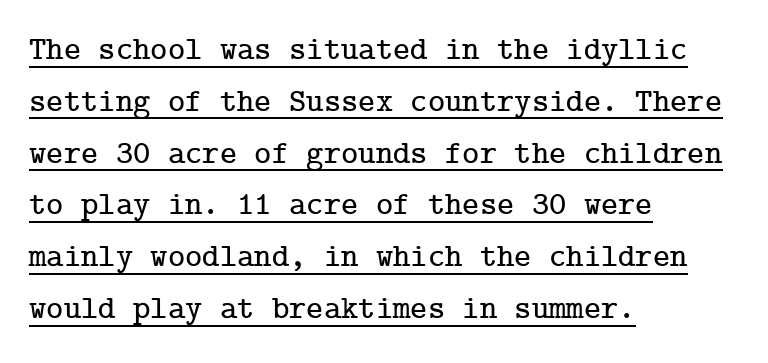
Every stem runs plumb, perpendicular to the baseline. Note: serifs present on the glyphs. If you drew a ruler down the left edge, every line would touch it. Default kerning and tracking; the words read as compact shapes. Looks like someone drew a line under every word here. The block of text has a typical density, with ordinary space between rows.
